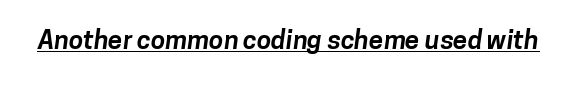
The rendering keeps characters at their native spacing. Each line of the rendering has a horizontal stroke beneath the glyphs. Every letter is thick-stroked: bold, no question.
